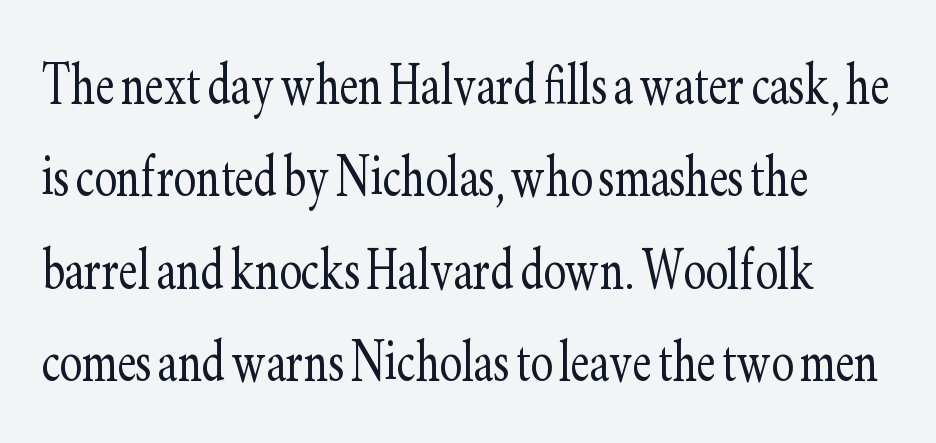
{"serif": "yes", "italic": "no", "bold": "no", "weight": "light", "width": "condensed", "stroke_contrast": "low", "x_height": "small", "monospaced": "no", "underline": "no", "align": "left", "line_spacing": "normal", "line_spacing_ratio": 1.38, "letter_spacing": "normal", "letter_spacing_em": 0.0, "glyph_px": 67}
